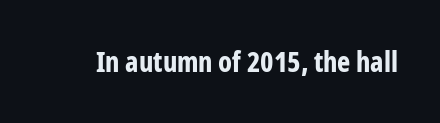
Q: Is the text bold? A: Yes.
Q: Is the text italic (slanted)? A: No, it is upright.
Q: Is the typeface a serif or a sans-serif typeface? A: Sans-serif.
Q: Is the text underlined? A: No.
Q: Is the spacing between letters normal or unusually wide? A: Normal.
Q: Width (condensed, normal, or wide)? A: Condensed.
Q: Stroke contrast? A: Low.
Q: x-height? A: Medium.
Q: Monospaced? A: No.
